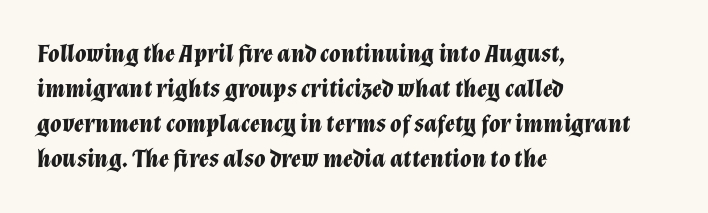
The tracking reads as untouched default to a designer's eye. Line starts are locked; line ends wander. A normal amount of white space separates one row of letters from the next. Is the type bold? Yes — the strokes are clearly thick and heavy. The area under the type is left untouched.
